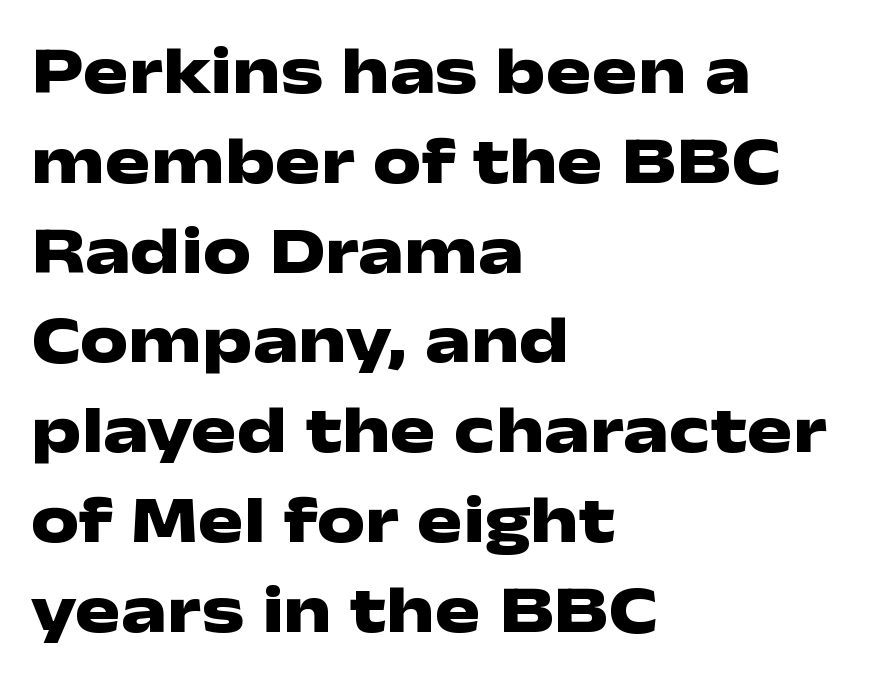
In terms of letterform style, serifs are entirely absent. The strokes are fattened all the way to bold. Any mark beneath the type? The region is blank. A typesetter would call this proportional, since set widths differ per character. Do the letters lean? They stand straight.
